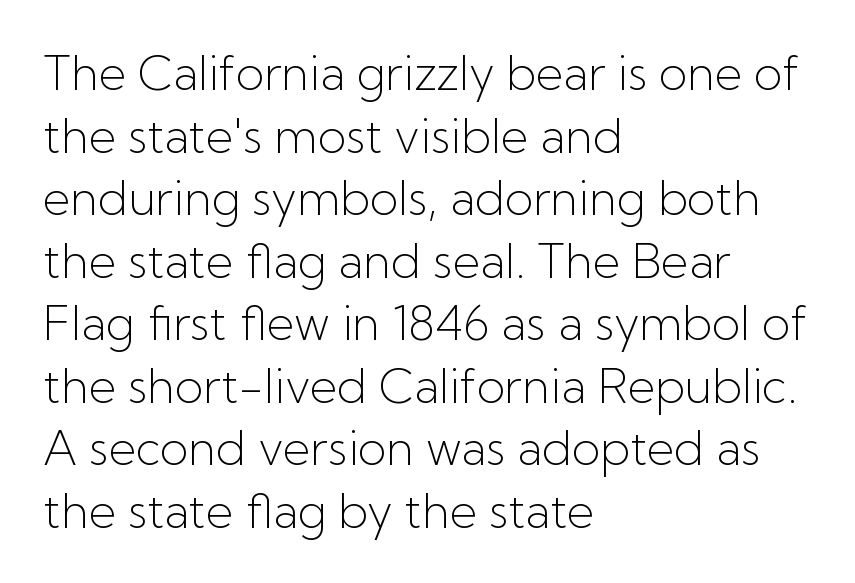
Q: Is the text bold? A: No.
Q: Is the text italic (slanted)? A: No, it is upright.
Q: Is the typeface a serif or a sans-serif typeface? A: Sans-serif.
Q: Is the text underlined? A: No.
Q: How is the paragraph aligned? A: Left-aligned.
Q: Is the spacing between letters normal or unusually wide? A: Normal.
Q: Is the spacing between lines tight, normal or loose? A: Normal.
Q: Width (condensed, normal, or wide)? A: Normal.
Q: Stroke contrast? A: Low.
Q: x-height? A: Medium.
Q: Monospaced? A: No.
